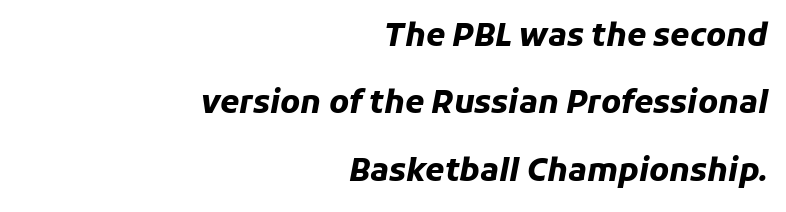
Q: Is the text bold? A: Yes.
Q: Is the text italic (slanted)? A: Yes, it leans right by about 11 degrees.
Q: Is the text underlined? A: No.
Q: How is the paragraph aligned? A: Right-aligned.
Q: Is the spacing between letters normal or unusually wide? A: Normal.
Q: Is the spacing between lines tight, normal or loose? A: Loose.
Q: Width (condensed, normal, or wide)? A: Normal.
Q: Stroke contrast? A: Low.
Q: x-height? A: Medium.
Q: Monospaced? A: No.
